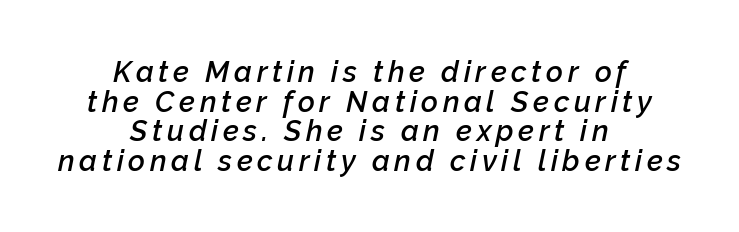
{"italic": "yes", "lean": "right", "slant_degrees": 12, "bold": "semi", "weight": "semibold", "width": "normal", "stroke_contrast": "low", "x_height": "medium", "monospaced": "no", "underline": "no", "align": "center", "line_spacing": "tight", "line_spacing_ratio": 1.02, "glyph_px": 29}
